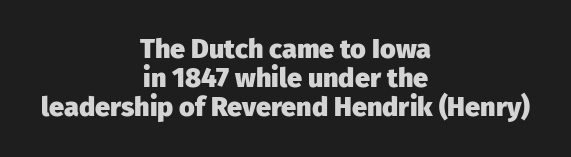
{"italic": "no", "bold": "yes", "underline": "no", "align": "center", "line_spacing": "tight", "line_spacing_ratio": 1.08, "letter_spacing": "normal", "letter_spacing_em": 0.0, "glyph_px": 27}
